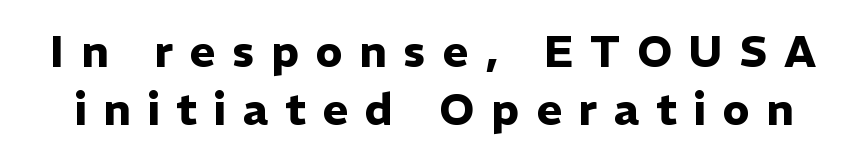
The glyphs have the mass of a bold cut. This sample uses an upright cut, with every glyph sitting square on the baseline. Is the letter spacing exaggerated? Yes — the characters are pushed far apart. Descenders are the only things crossing below the line. Leading matches the norm, producing a regular column. Check where the strokes stop: nothing finishes them off — pure sans.
